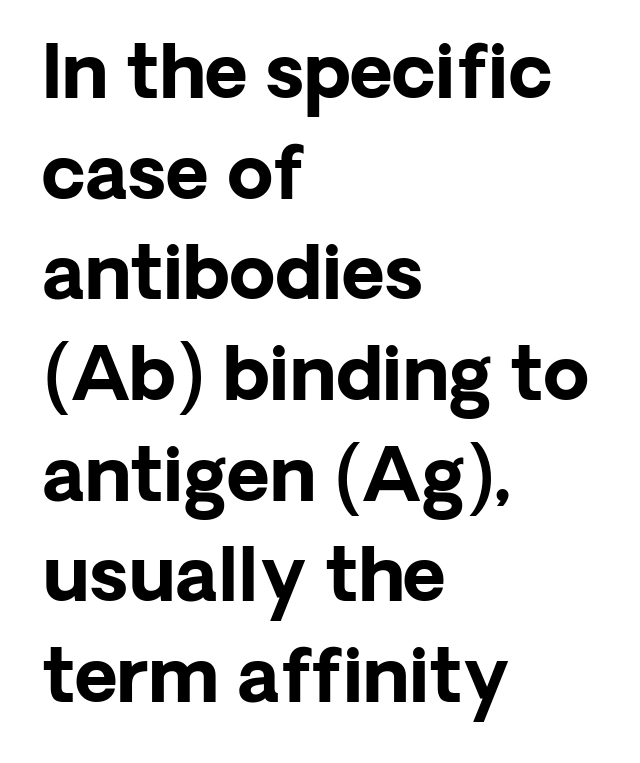
Q: Is the text bold? A: Yes.
Q: Is the text italic (slanted)? A: No, it is upright.
Q: Is the typeface a serif or a sans-serif typeface? A: Sans-serif.
Q: Is the text underlined? A: No.
Q: How is the paragraph aligned? A: Left-aligned.
Q: Is the spacing between letters normal or unusually wide? A: Normal.
Q: Is the spacing between lines tight, normal or loose? A: Normal.
Q: Width (condensed, normal, or wide)? A: Normal.
Q: Stroke contrast? A: Low.
Q: x-height? A: Medium.
Q: Monospaced? A: No.
